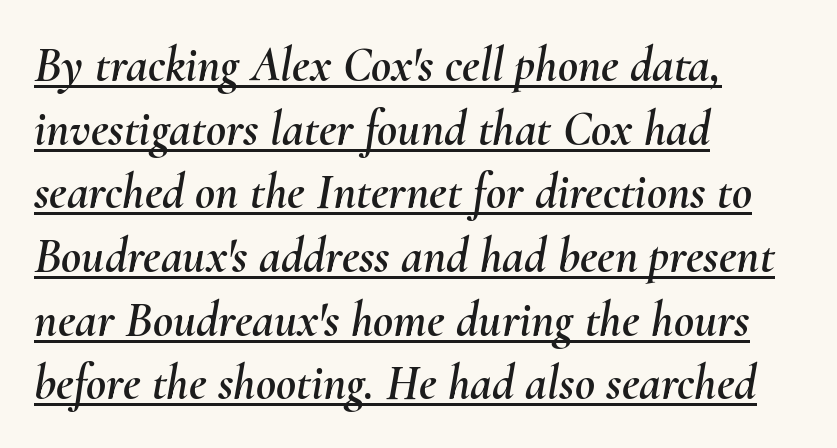
The text block is weighted toward the left margin, trailing off unevenly rightward. Style check: oblique. The line-height multiplier appears to be the usual default. Between one letter and the next there's only the usual sliver of space. The letters advance in unequal steps, a hallmark of proportional type.
